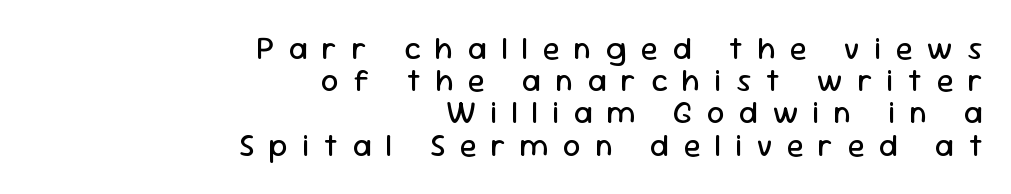
The image shows 31 px regular-weight sans-serif type, upright; set right-aligned, tight line spacing (1.04x), unusually wide letter spacing (+0.47 em), not underlined; low stroke contrast and a medium x-height.
